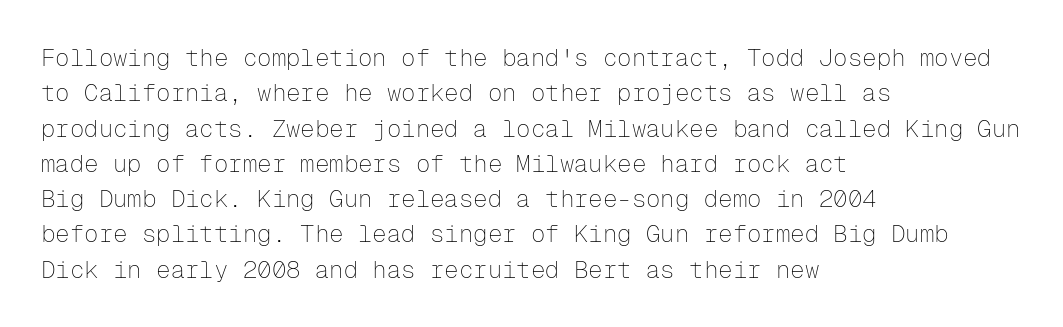
Q: Is the text bold? A: No.
Q: Is the text italic (slanted)? A: No, it is upright.
Q: Is the text underlined? A: No.
Q: How is the paragraph aligned? A: Left-aligned.
Q: Is the spacing between letters normal or unusually wide? A: Normal.
Q: Is the spacing between lines tight, normal or loose? A: Normal.
